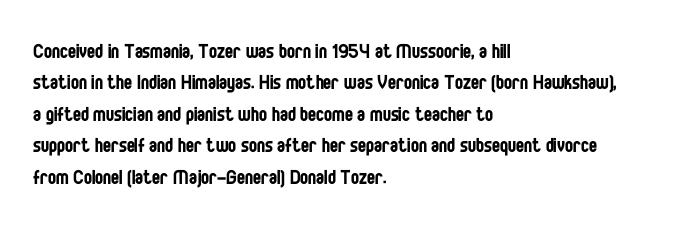
Q: Is the text bold? A: No.
Q: Is the text italic (slanted)? A: No, it is upright.
Q: Is the text underlined? A: No.
Q: How is the paragraph aligned? A: Left-aligned.
Q: Is the spacing between letters normal or unusually wide? A: Normal.
Q: Is the spacing between lines tight, normal or loose? A: Normal.
